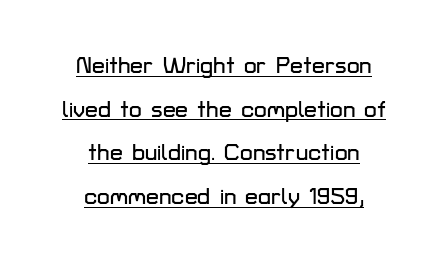
{"italic": "no", "underline": "yes", "align": "center", "line_spacing": "loose", "line_spacing_ratio": 1.9, "letter_spacing": "normal", "letter_spacing_em": 0.0, "glyph_px": 23}
